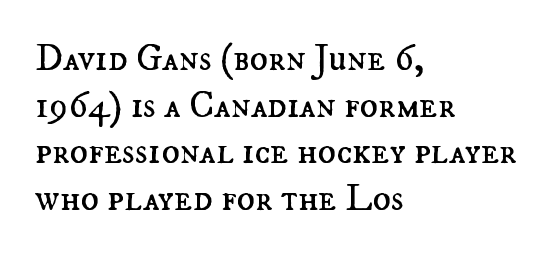
{"italic": "no", "bold": "no", "weight": "regular", "width": "normal", "stroke_contrast": "medium", "x_height": "small", "monospaced": "no", "underline": "no", "align": "left", "line_spacing_ratio": 1.23, "letter_spacing": "normal", "letter_spacing_em": 0.0, "glyph_px": 38}
